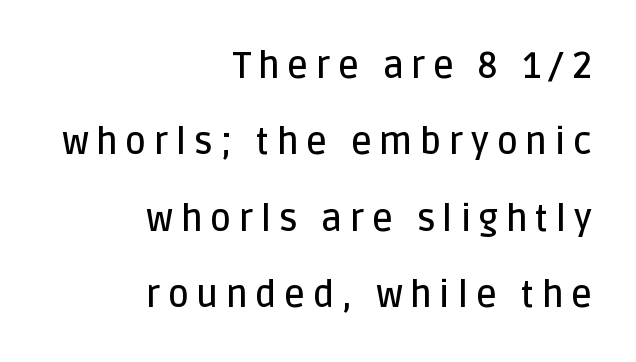
{"serif": "no", "italic": "no", "bold": "semi", "weight": "semibold", "width": "normal", "stroke_contrast": "low", "x_height": "large", "monospaced": "no", "underline": "no", "align": "right", "line_spacing": "loose", "line_spacing_ratio": 2.12, "letter_spacing": "wide", "letter_spacing_em": 0.21, "glyph_px": 36}
